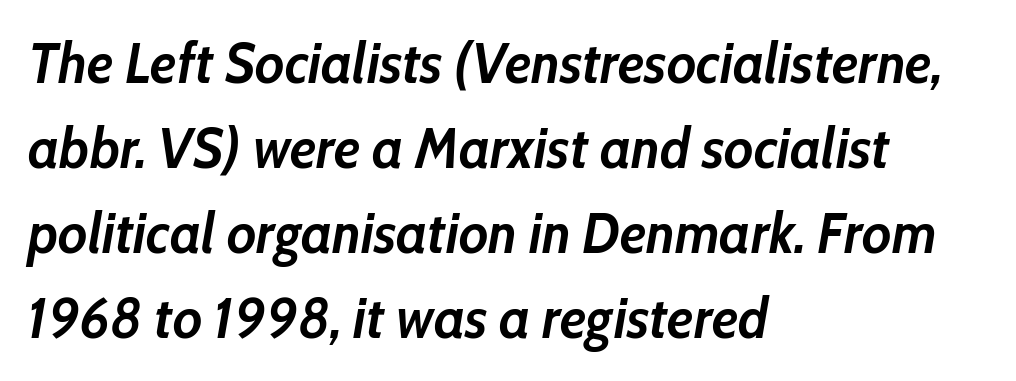
The image shows 56 px semibold type, italic (leaning right); set left-aligned, normal line spacing (1.52x), normal letter spacing, not underlined; low stroke contrast and a medium x-height.
